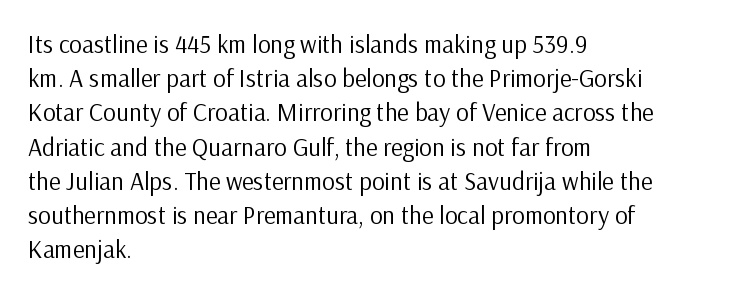
The area under the type is left untouched. A roman cut, with each character standing at attention. Observe the ordinary spacing: letters are neighbours, not strangers. Notice how the passage keeps a crisp vertical edge on the left only.
